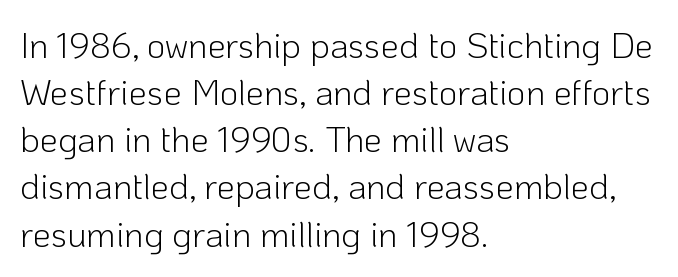
{"serif": "no", "italic": "no", "bold": "no", "weight": "light", "width": "normal", "stroke_contrast": "low", "x_height": "medium", "monospaced": "no", "underline": "no", "align": "left", "line_spacing": "normal", "line_spacing_ratio": 1.31, "letter_spacing": "normal", "letter_spacing_em": 0.0, "glyph_px": 36}
